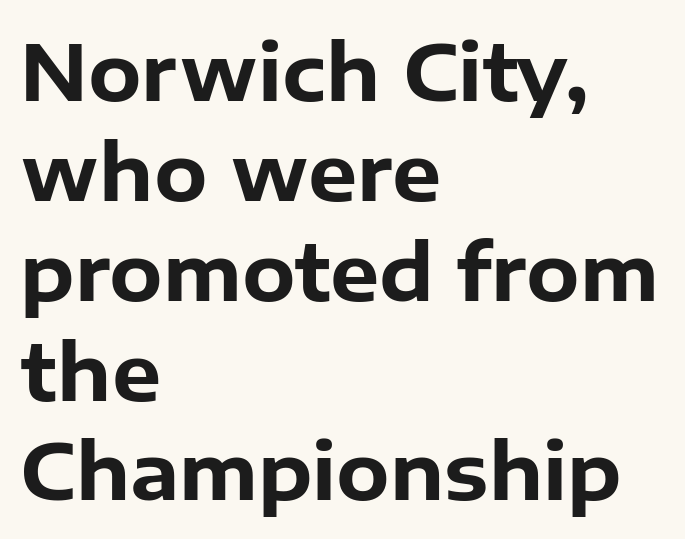
Q: Is the text bold? A: Yes.
Q: Is the text italic (slanted)? A: No, it is upright.
Q: Is the typeface a serif or a sans-serif typeface? A: Sans-serif.
Q: Is the text underlined? A: No.
Q: How is the paragraph aligned? A: Left-aligned.
Q: Is the spacing between letters normal or unusually wide? A: Normal.
Q: Is the spacing between lines tight, normal or loose? A: Normal.
Q: Width (condensed, normal, or wide)? A: Normal.
Q: Stroke contrast? A: Low.
Q: x-height? A: Medium.
Q: Monospaced? A: No.
